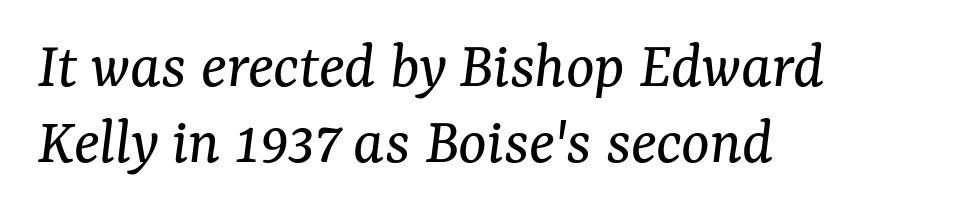
The image shows 67 px regular-weight serif type, italic (leaning right); set left-aligned, tight line spacing (1.14x), normal letter spacing, not underlined; medium stroke contrast and a medium x-height.
